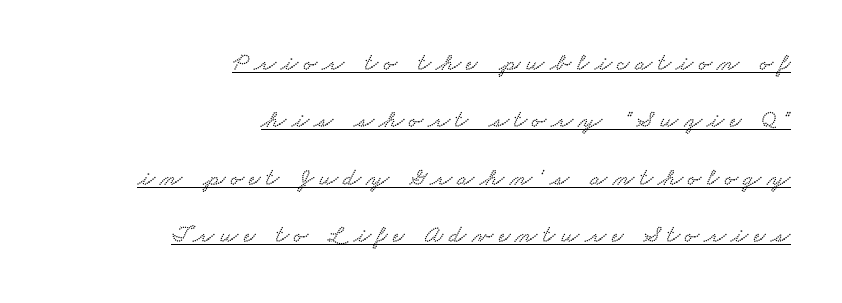
The image shows 25 px text type; set right-aligned, loose line spacing (2.3x), unusually wide letter spacing (+0.22 em), underlined.
